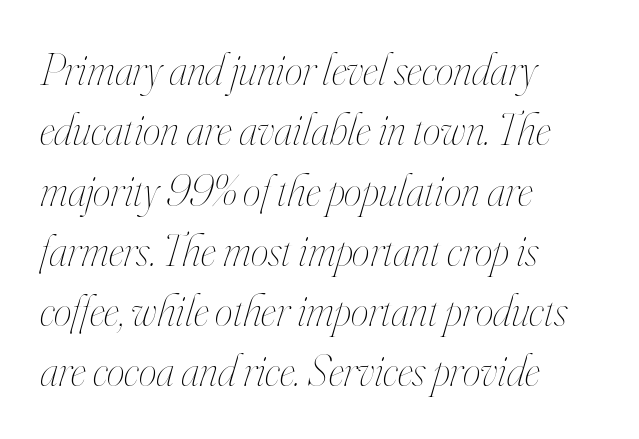
Q: Is the text bold? A: No.
Q: Is the text italic (slanted)? A: Yes, it leans right by about 16 degrees.
Q: Is the text underlined? A: No.
Q: How is the paragraph aligned? A: Left-aligned.
Q: Is the spacing between letters normal or unusually wide? A: Normal.
Q: Is the spacing between lines tight, normal or loose? A: Normal.
Q: Width (condensed, normal, or wide)? A: Condensed.
Q: Stroke contrast? A: High.
Q: x-height? A: Small.
Q: Monospaced? A: No.
